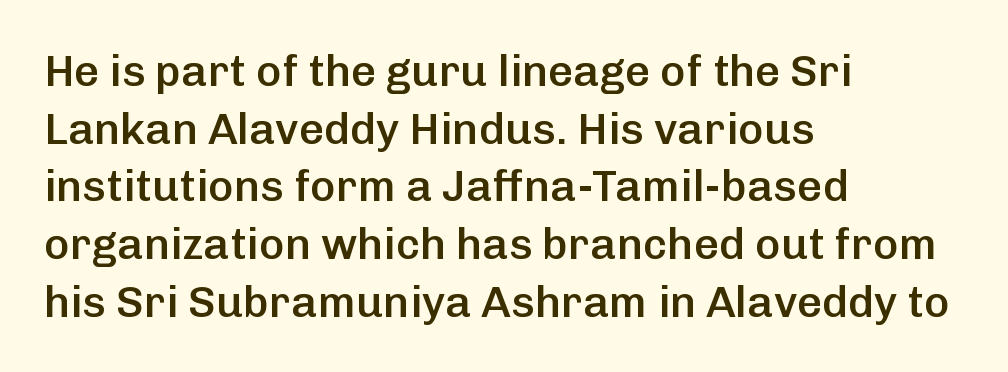
Note the varied advance widths — an 'i' is clearly narrower than an 'm'. The passage shown has conventional tracking throughout. To sum up the face: it is a sans, with no serifs. Stems and bowls a touch heavier than normal — semibold. Horizontal bands of white between lines are of average thickness. Horizontal alignment here is leftward, the default for most running prose.
